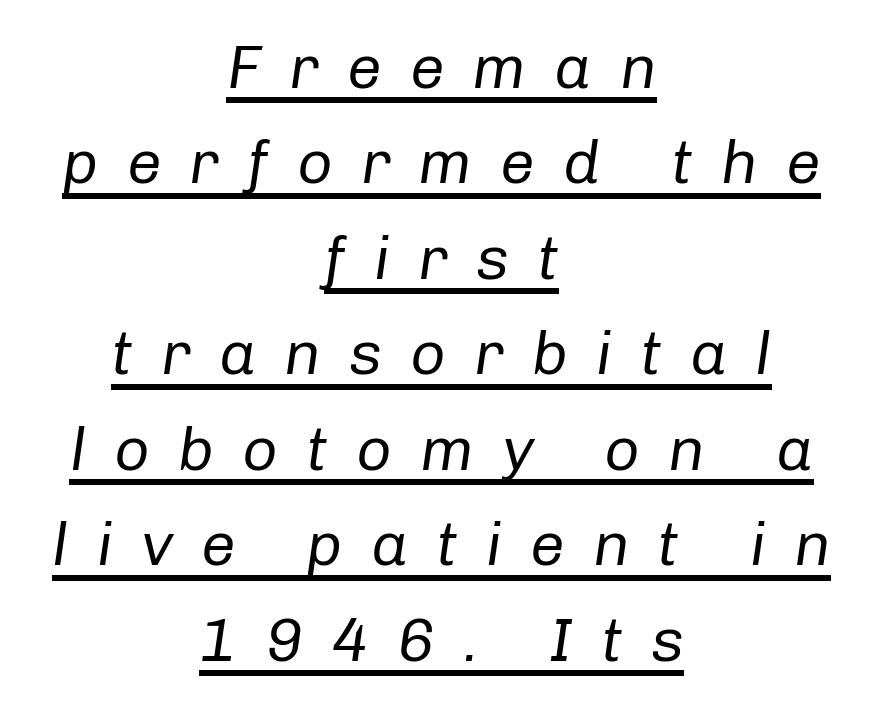
Q: Is the text bold? A: No.
Q: Is the text italic (slanted)? A: Yes, it leans right by about 8 degrees.
Q: Is the text underlined? A: Yes.
Q: How is the paragraph aligned? A: Centered.
Q: Is the spacing between letters normal or unusually wide? A: Unusually wide.
Q: Is the spacing between lines tight, normal or loose? A: Normal.
Q: Width (condensed, normal, or wide)? A: Normal.
Q: Stroke contrast? A: Low.
Q: x-height? A: Medium.
Q: Monospaced? A: No.
